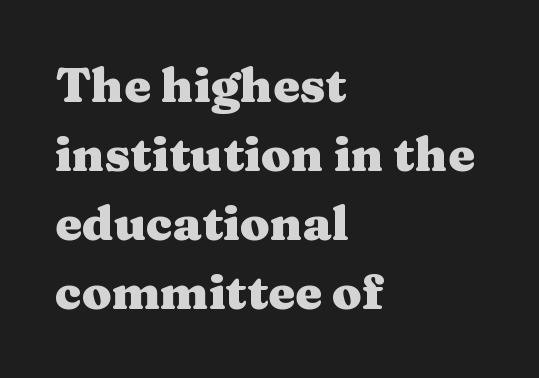
This rendering employs a face with finishing strokes, i.e., a serif. Compared with a centered layout, this one pins lines to the left instead. Characters remain perfectly vertical along every line. Anything drawn beneath the words? Only blank space.
